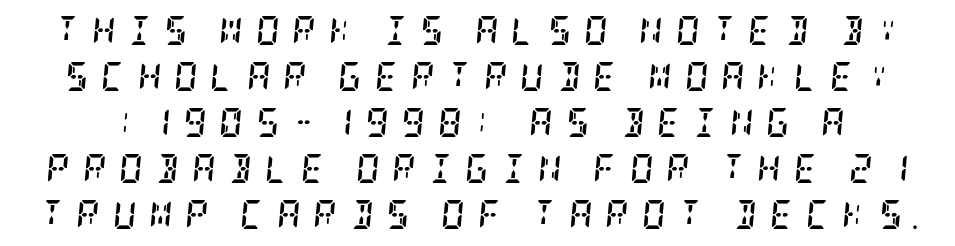
{"serif": "yes", "italic": "yes", "lean": "right", "slant_degrees": 5, "bold": "yes", "weight": "semibold", "width": "condensed", "stroke_contrast": "low", "x_height": "large", "underline": "no", "line_spacing": "normal", "line_spacing_ratio": 1.59, "letter_spacing": "wide", "letter_spacing_em": 0.44, "glyph_px": 29}
